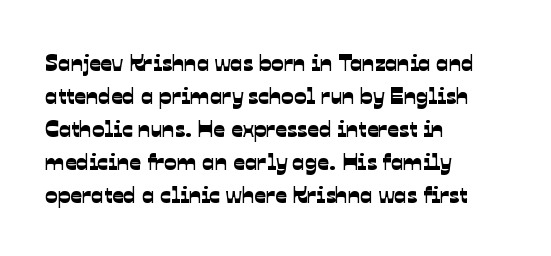
{"underline": "no", "align": "left", "line_spacing": "normal", "line_spacing_ratio": 1.44, "letter_spacing": "normal", "letter_spacing_em": 0.0, "glyph_px": 23}
